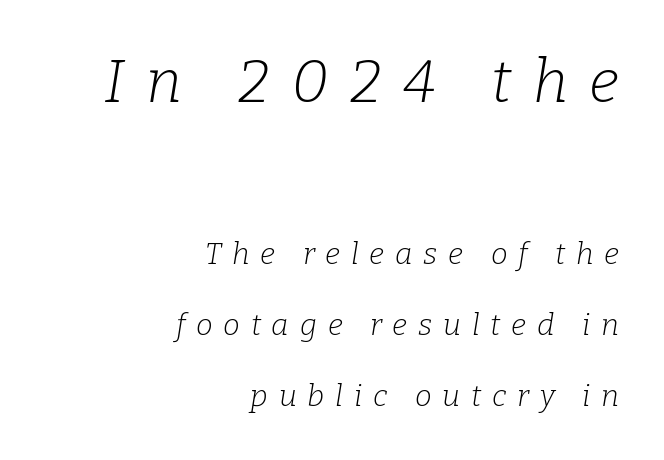
The image shows 60 px light serif type, italic (leaning right); set right-aligned, loose line spacing (2.37x), unusually wide letter spacing (+0.36 em), not underlined; the first (top) block is 2.0x larger; low stroke contrast and a medium x-height.
